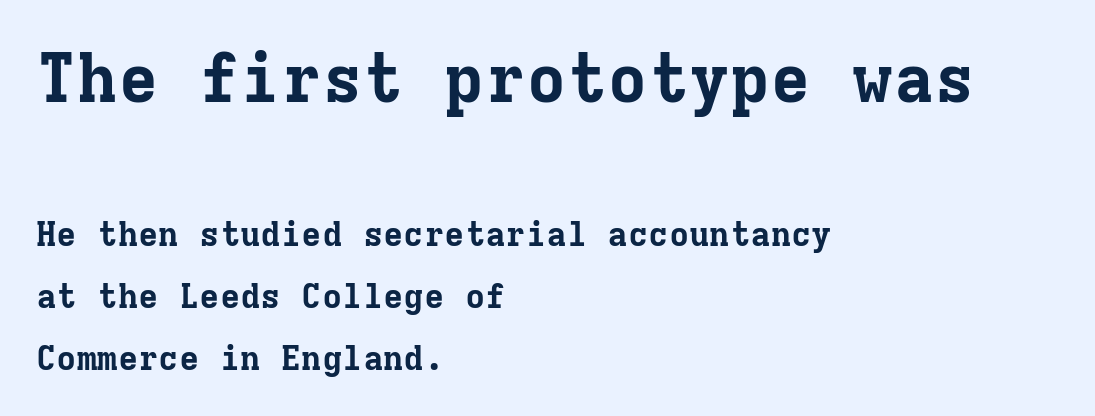
{"serif": "yes", "italic": "no", "bold": "yes", "weight": "bold", "width": "normal", "stroke_contrast": "low", "x_height": "medium", "monospaced": "yes", "underline": "no", "align": "left", "line_spacing_ratio": 1.81, "letter_spacing": "normal", "letter_spacing_em": 0.0, "larger_block": "first", "size_ratio": 2.0, "glyph_px": 68}
